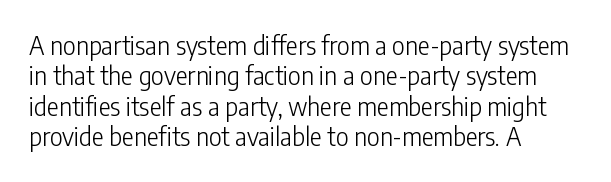
Nope, not italic — everything's standing straight. Only glyphs here, with clear space below each row. Leftover space on each line is placed entirely after the last word. The gaps between neighbouring characters are ordinary and unremarkable. A light-to-regular cut is what we see here.
